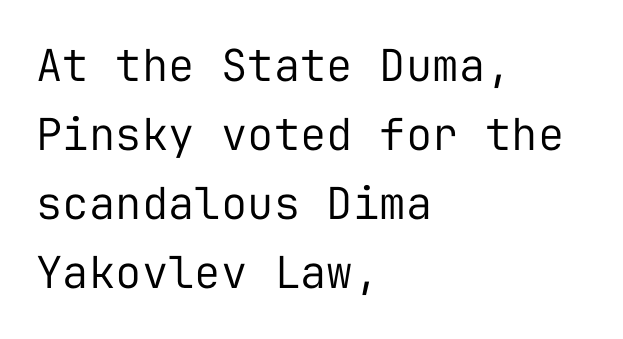
{"serif": "no", "italic": "no", "bold": "no", "weight": "regular", "width": "normal", "stroke_contrast": "low", "x_height": "medium", "monospaced": "yes", "underline": "no", "align": "left", "line_spacing": "normal", "line_spacing_ratio": 1.57, "letter_spacing": "normal", "letter_spacing_em": 0.0, "glyph_px": 44}
